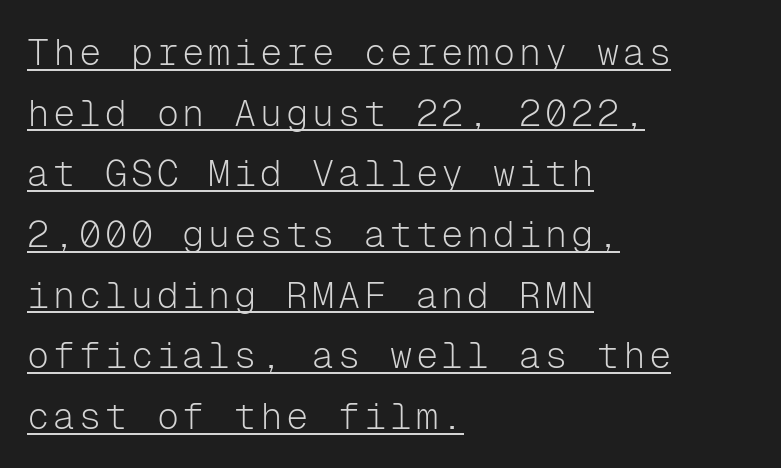
Q: Is the text bold? A: No.
Q: Is the text italic (slanted)? A: No, it is upright.
Q: Is the typeface a serif or a sans-serif typeface? A: Sans-serif.
Q: Is the text underlined? A: Yes.
Q: How is the paragraph aligned? A: Left-aligned.
Q: Is the spacing between lines tight, normal or loose? A: Normal.
Q: Width (condensed, normal, or wide)? A: Normal.
Q: Stroke contrast? A: Low.
Q: x-height? A: Medium.
Q: Monospaced? A: Yes.
